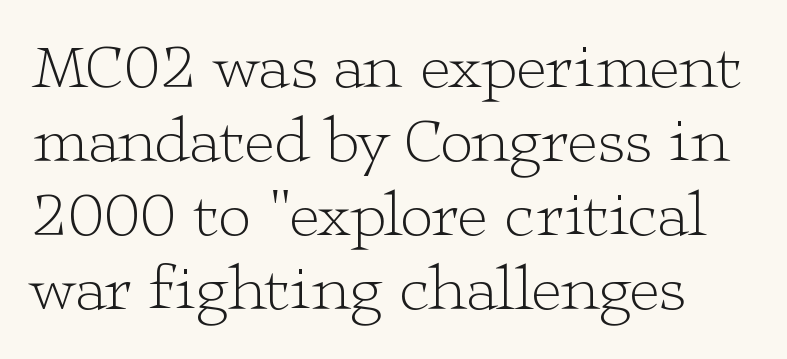
The image shows 65 px light, wide serif type, upright; set tight line spacing (1.14x), normal letter spacing, not underlined; low stroke contrast and a medium x-height.
